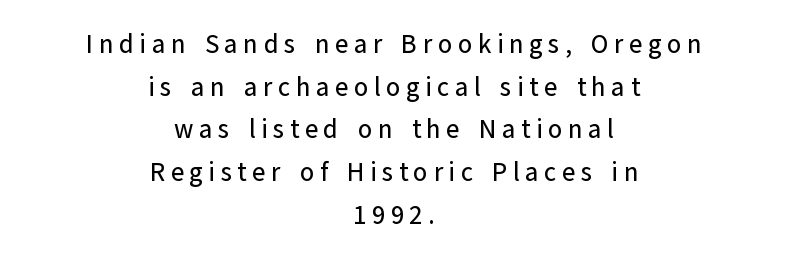
Q: Is the text italic (slanted)? A: No, it is upright.
Q: Is the text underlined? A: No.
Q: How is the paragraph aligned? A: Centered.
Q: Is the spacing between letters normal or unusually wide? A: Unusually wide.
Q: Is the spacing between lines tight, normal or loose? A: Normal.
